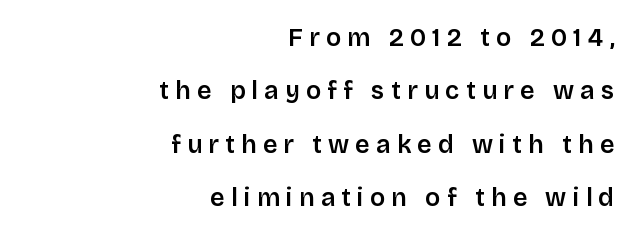
Horizontal alignment here is rightward, an uncommon choice for prose. Tracking here is generous; glyphs stand well apart from one another. Style check: upright. The characters look somewhat weighty, a semibold short of true bold. Regarding leading, the lines here are spaced well apart.
